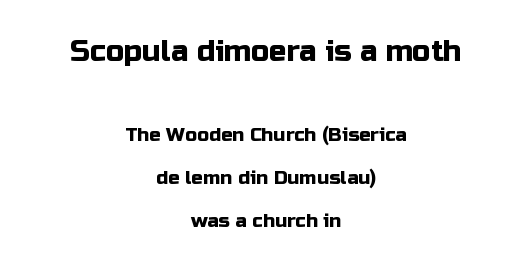
The image shows 29 px sans-serif type, upright; set centered, loose line spacing (2.26x), normal letter spacing, not underlined; the first (top) block is 1.53x larger; low stroke contrast and a medium x-height.
